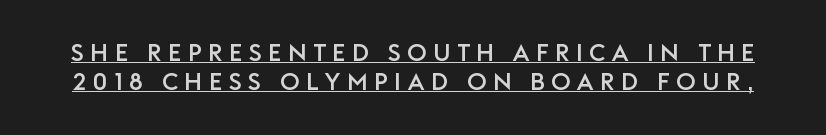
Q: Is the text italic (slanted)? A: No, it is upright.
Q: Is the text underlined? A: Yes.
Q: Is the spacing between letters normal or unusually wide? A: Unusually wide.
